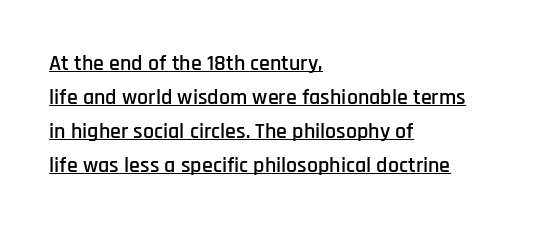
{"italic": "no", "underline": "yes", "align": "left", "line_spacing": "normal", "line_spacing_ratio": 1.54, "letter_spacing": "normal", "letter_spacing_em": 0.0, "glyph_px": 22}
